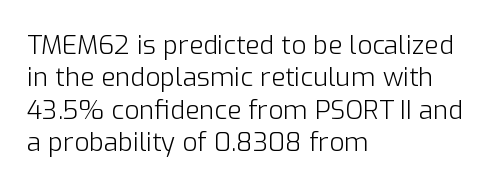
The image shows 26 px text type, upright; set left-aligned, normal line spacing (1.25x), normal letter spacing, not underlined.
